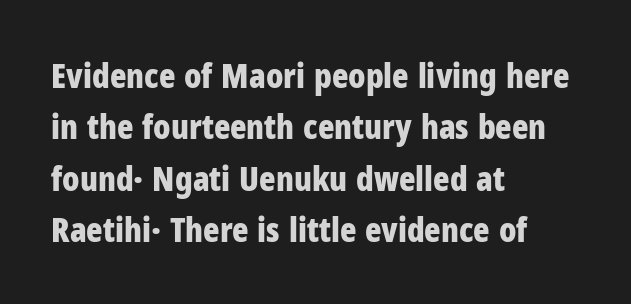
Q: Is the text bold? A: Yes.
Q: Is the text italic (slanted)? A: No, it is upright.
Q: Is the typeface a serif or a sans-serif typeface? A: Sans-serif.
Q: Is the text underlined? A: No.
Q: How is the paragraph aligned? A: Left-aligned.
Q: Is the spacing between letters normal or unusually wide? A: Normal.
Q: Is the spacing between lines tight, normal or loose? A: Normal.
Q: Width (condensed, normal, or wide)? A: Condensed.
Q: Stroke contrast? A: Low.
Q: x-height? A: Medium.
Q: Monospaced? A: No.
